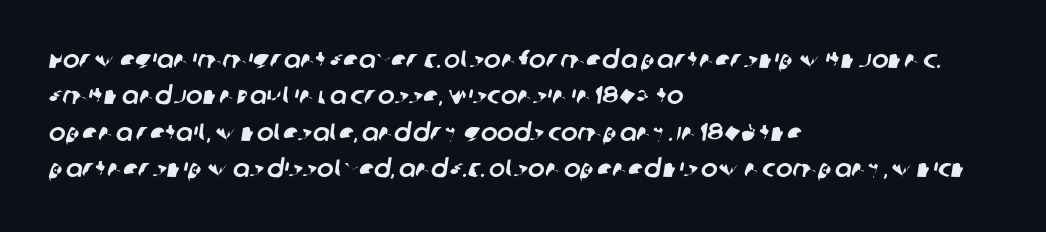
{"underline": "no", "align": "left", "line_spacing": "normal", "line_spacing_ratio": 1.46, "letter_spacing": "normal", "letter_spacing_em": 0.0, "glyph_px": 25}
